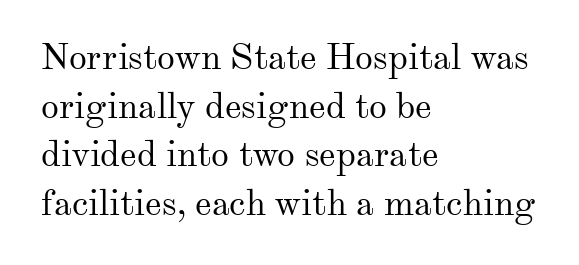
Q: Is the text bold? A: No.
Q: Is the text italic (slanted)? A: No, it is upright.
Q: Is the typeface a serif or a sans-serif typeface? A: Serif.
Q: Is the text underlined? A: No.
Q: How is the paragraph aligned? A: Left-aligned.
Q: Is the spacing between letters normal or unusually wide? A: Normal.
Q: Is the spacing between lines tight, normal or loose? A: Normal.
Q: Width (condensed, normal, or wide)? A: Normal.
Q: Stroke contrast? A: Medium.
Q: x-height? A: Small.
Q: Monospaced? A: No.
